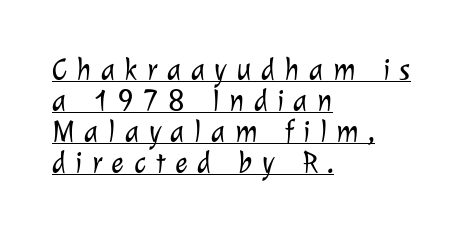
{"serif": "no", "bold": "no", "weight": "light", "width": "normal", "stroke_contrast": "low", "x_height": "medium", "monospaced": "no", "underline": "yes", "align": "left", "line_spacing": "tight", "line_spacing_ratio": 1.03, "letter_spacing": "wide", "letter_spacing_em": 0.32, "glyph_px": 30}
